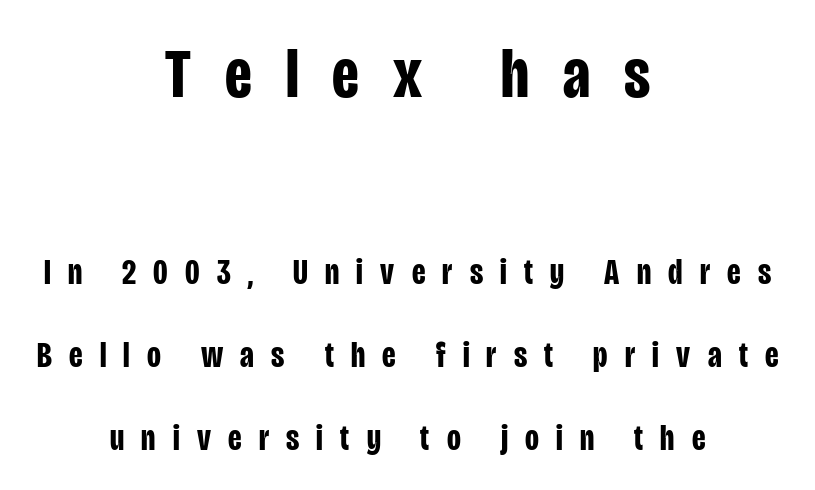
{"serif": "no", "italic": "no", "bold": "yes", "weight": "bold", "width": "condensed", "stroke_contrast": "low", "x_height": "large", "monospaced": "no", "underline": "no", "align": "center", "line_spacing": "loose", "line_spacing_ratio": 2.3, "letter_spacing": "wide", "letter_spacing_em": 0.48, "larger_block": "first", "size_ratio": 1.97, "glyph_px": 71}
